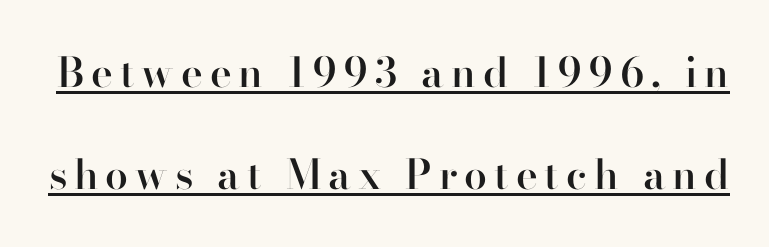
Q: Is the text bold? A: Semi-bold.
Q: Is the text italic (slanted)? A: No, it is upright.
Q: Is the typeface a serif or a sans-serif typeface? A: Serif.
Q: Is the text underlined? A: Yes.
Q: Is the spacing between lines tight, normal or loose? A: Loose.
Q: Width (condensed, normal, or wide)? A: Normal.
Q: Stroke contrast? A: High.
Q: x-height? A: Small.
Q: Monospaced? A: No.
